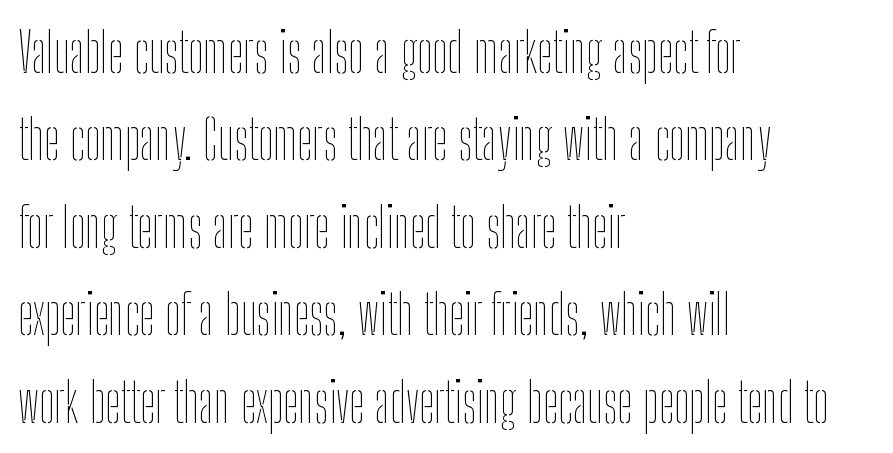
Q: Is the text bold? A: No.
Q: Is the text italic (slanted)? A: No, it is upright.
Q: Is the text underlined? A: No.
Q: How is the paragraph aligned? A: Left-aligned.
Q: Is the spacing between letters normal or unusually wide? A: Normal.
Q: Is the spacing between lines tight, normal or loose? A: Normal.
Q: Width (condensed, normal, or wide)? A: Condensed.
Q: Stroke contrast? A: Low.
Q: x-height? A: Medium.
Q: Monospaced? A: No.
